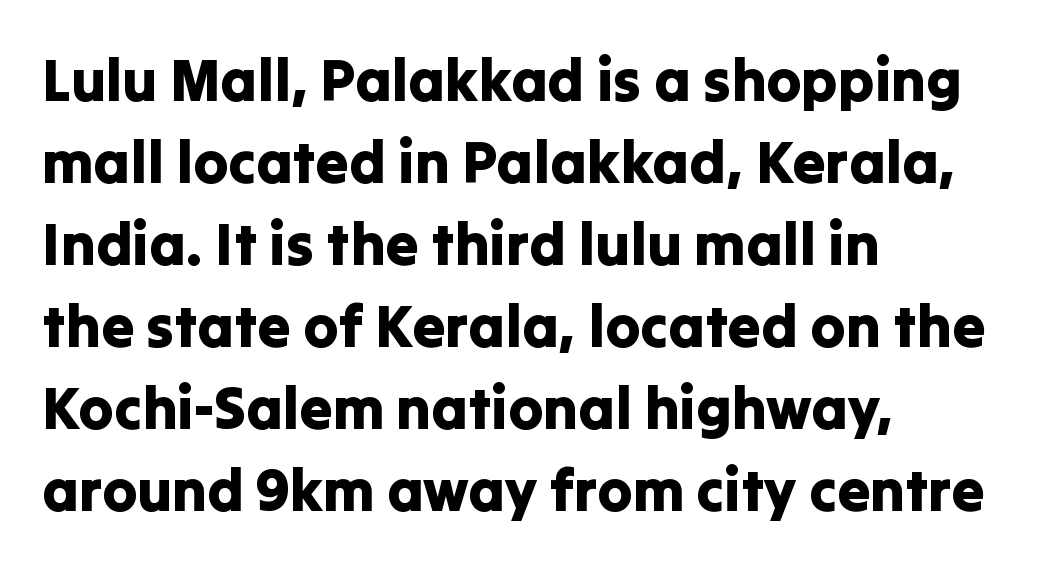
The letters stand straight up with perfectly vertical stems. Think of a printed novel: that variable character pitch is what you see here. How would I describe the line gaps? Plain and ordinary. Regarding serifs, this sample does without them. The baseline area is clear.
